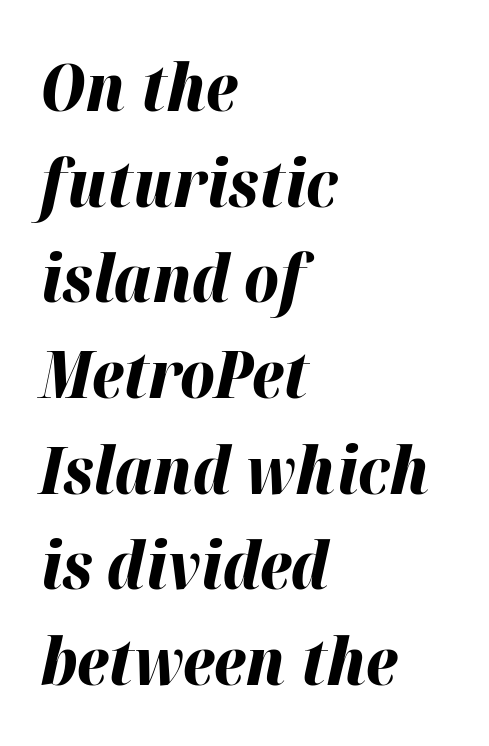
A dark, heavy texture on the line: the type is bold. Designer's note — italics engaged. Glance below the letters and you will spot only blank space. This rendering leaves character spacing at its baseline value.
